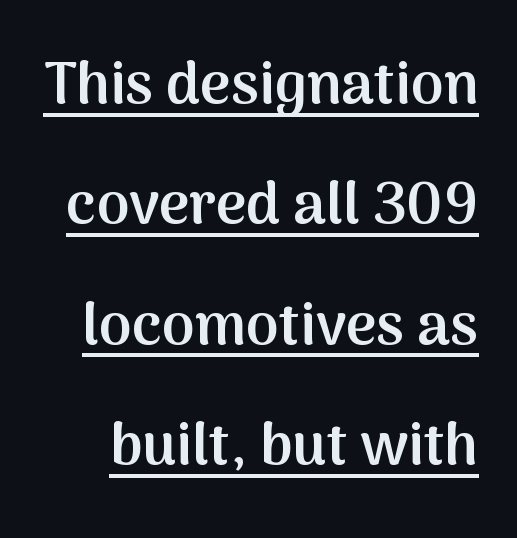
The image shows 59 px semibold sans-serif type, upright; set loose line spacing (2.04x), normal letter spacing, underlined; medium stroke contrast and a medium x-height.
